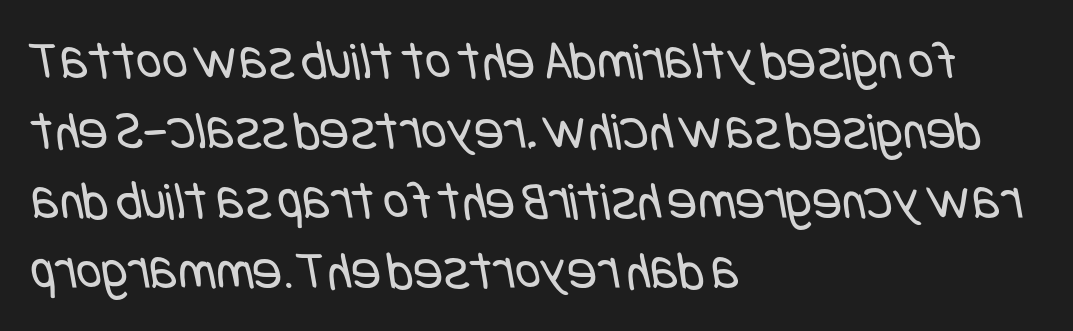
{"serif": "no", "bold": "no", "weight": "regular", "width": "condensed", "stroke_contrast": "low", "x_height": "large", "underline": "no", "align": "left", "line_spacing": "normal", "line_spacing_ratio": 1.27, "letter_spacing": "normal", "letter_spacing_em": 0.0, "glyph_px": 55}
